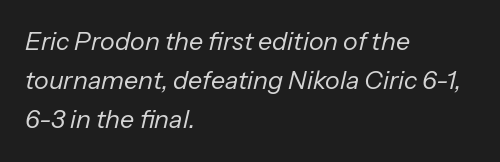
Line starts are locked; line ends wander. On a weight scale, this lands at 450 or below. Rendered with sloped, italic letterforms. The rows are spaced the way most documents space them.
